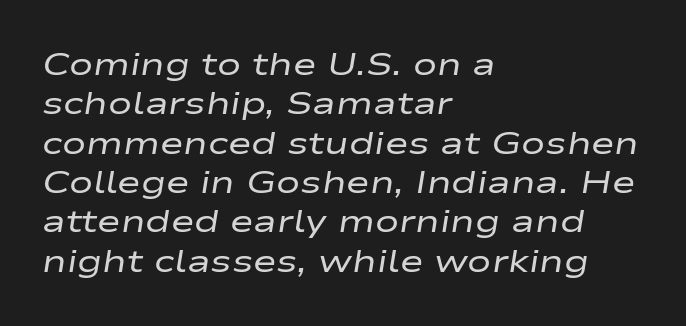
{"italic": "yes", "lean": "right", "slant_degrees": 9, "bold": "no", "weight": "regular", "width": "wide", "stroke_contrast": "low", "x_height": "medium", "monospaced": "no", "underline": "no", "align": "left", "line_spacing_ratio": 1.23, "letter_spacing": "normal", "letter_spacing_em": 0.0, "glyph_px": 32}
